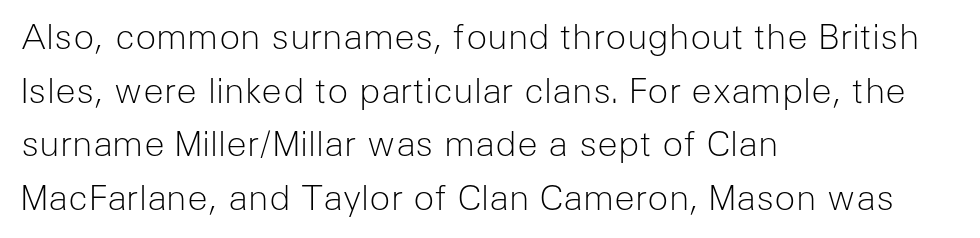
Q: Is the text bold? A: No.
Q: Is the text italic (slanted)? A: No, it is upright.
Q: Is the typeface a serif or a sans-serif typeface? A: Sans-serif.
Q: Is the text underlined? A: No.
Q: How is the paragraph aligned? A: Left-aligned.
Q: Is the spacing between letters normal or unusually wide? A: Normal.
Q: Is the spacing between lines tight, normal or loose? A: Normal.
Q: Width (condensed, normal, or wide)? A: Normal.
Q: Stroke contrast? A: Low.
Q: x-height? A: Medium.
Q: Monospaced? A: No.
